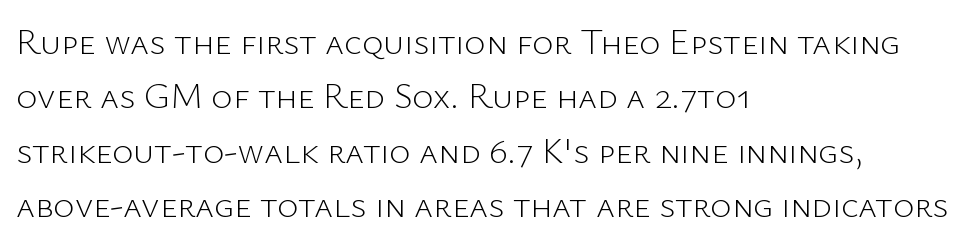
The space beneath each line is pristine and unruled. Interline gaps are of average width in this sample. The letters stand upright; this is a roman face. The passage is arranged the way most books set body copy — flush left.
